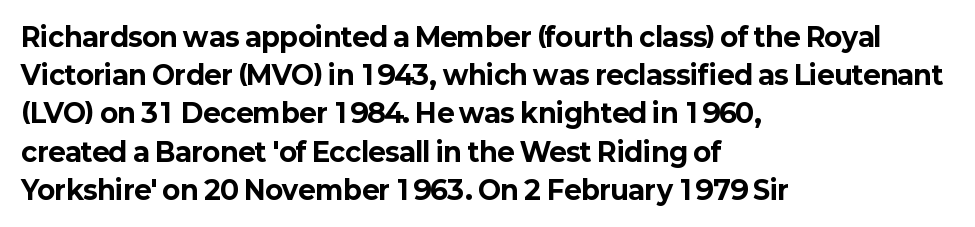
One glance says typical: line gaps are just what's usual. Students, note that the glyphs here touch the page at normal intervals. When letters stand straight like this, we call the style roman or upright. The string is rendered with underlining switched off. Casual observation: everything's shoved over to the left.
